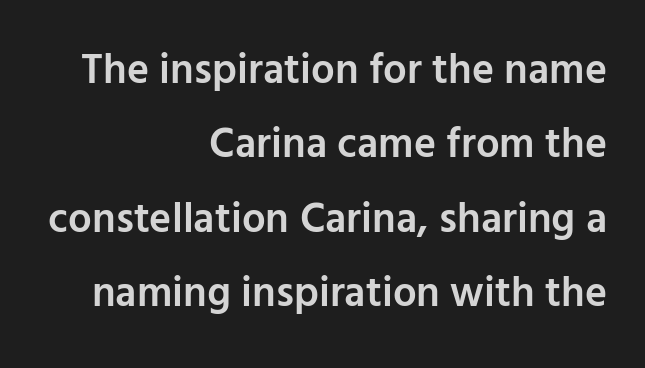
{"serif": "no", "italic": "no", "bold": "semi", "weight": "semibold", "width": "normal", "stroke_contrast": "low", "x_height": "medium", "monospaced": "no", "underline": "no", "align": "right", "line_spacing_ratio": 1.77, "letter_spacing": "normal", "letter_spacing_em": 0.0, "glyph_px": 42}
